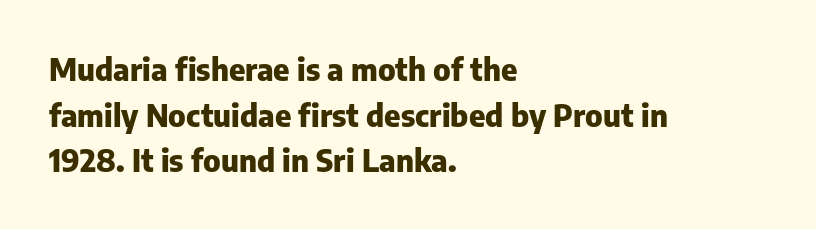
The image shows 31 px heavy sans-serif type, upright; set left-aligned, normal line spacing (1.47x), normal letter spacing, not underlined; low stroke contrast and a medium x-height.
